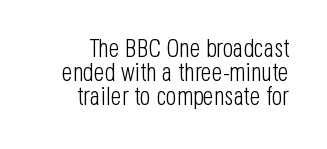
A typesetter would call this leading minimal, almost set solid. Decoration check: the copy has no underline. The rag falls on the left side of this text block. Ordinary non-slanted type is in use. Glyph-to-glyph distance matches everyday printed text. Weight class: somewhere from thin through regular.
